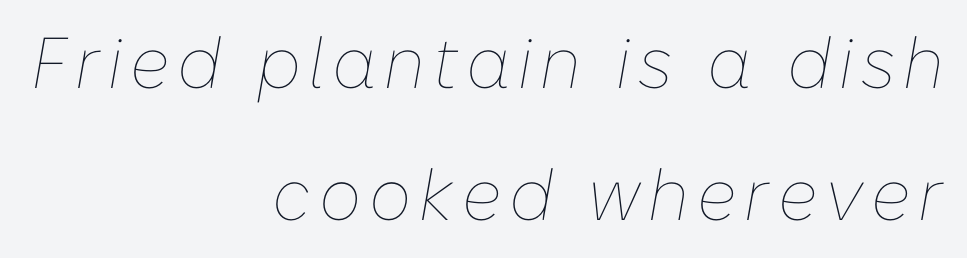
The font is comparable to plain body text, perhaps lighter. Caption: multi-line text, flush right, ragged left. Nobody drew a line under any word here. This sample uses an oblique cut, with every glyph tilted off the vertical. The rendering uses natural spacing where letterforms have individual widths.
